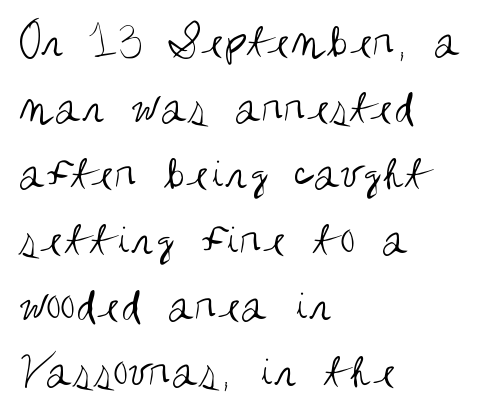
Q: Is the text bold? A: No.
Q: Is the typeface a serif or a sans-serif typeface? A: Sans-serif.
Q: Is the text underlined? A: No.
Q: How is the paragraph aligned? A: Left-aligned.
Q: Is the spacing between letters normal or unusually wide? A: Normal.
Q: Is the spacing between lines tight, normal or loose? A: Normal.
Q: Width (condensed, normal, or wide)? A: Condensed.
Q: Stroke contrast? A: Medium.
Q: x-height? A: Large.
Q: Monospaced? A: No.
